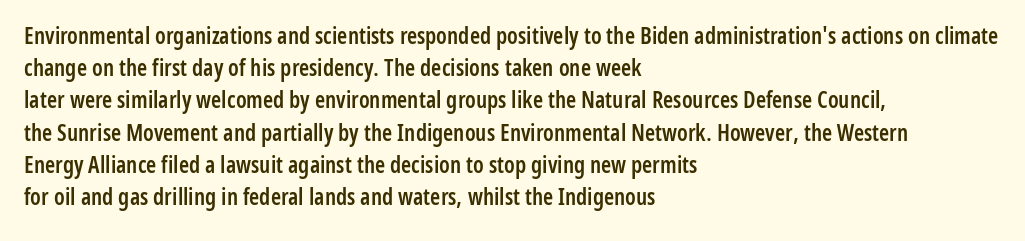
The foot of each line stays bare and open. Evenly set lines give the paragraph a standard silhouette. Left-aligned paragraph, ragged on the right. Does the lettering tilt? It doesn't — this is upright. The line texture is even and compact thanks to regular tracking.
